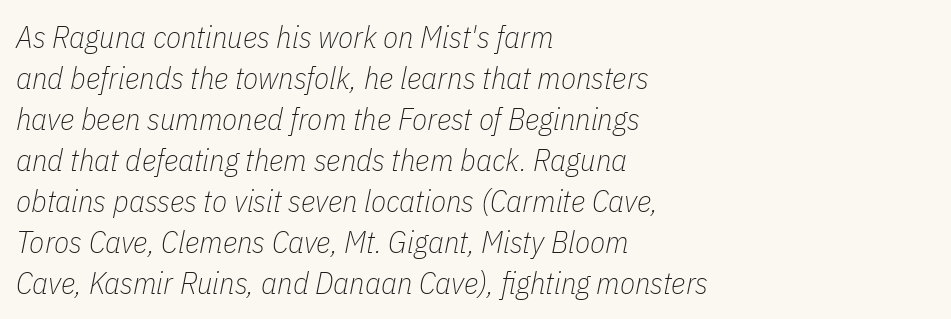
Q: Is the text bold? A: No.
Q: Is the text italic (slanted)? A: Yes, it leans right by about 11 degrees.
Q: Is the text underlined? A: No.
Q: How is the paragraph aligned? A: Left-aligned.
Q: Is the spacing between letters normal or unusually wide? A: Normal.
Q: Is the spacing between lines tight, normal or loose? A: Normal.
Q: Width (condensed, normal, or wide)? A: Condensed.
Q: Stroke contrast? A: Low.
Q: x-height? A: Medium.
Q: Monospaced? A: No.
